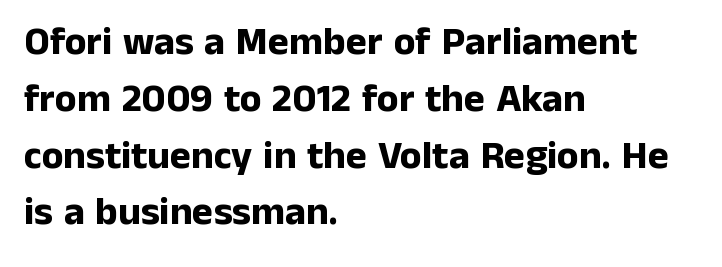
Type without underlining. Notice how thick the strokes are: this is what a full bold looks like. Spacing verdict: proportional, widths tailored to each character. Stroke terminals: plain, sans-serif. Visually the block forms a straight wall on the left and a jagged coastline on the right. Italic? Not at all — the glyphs are vertical.
